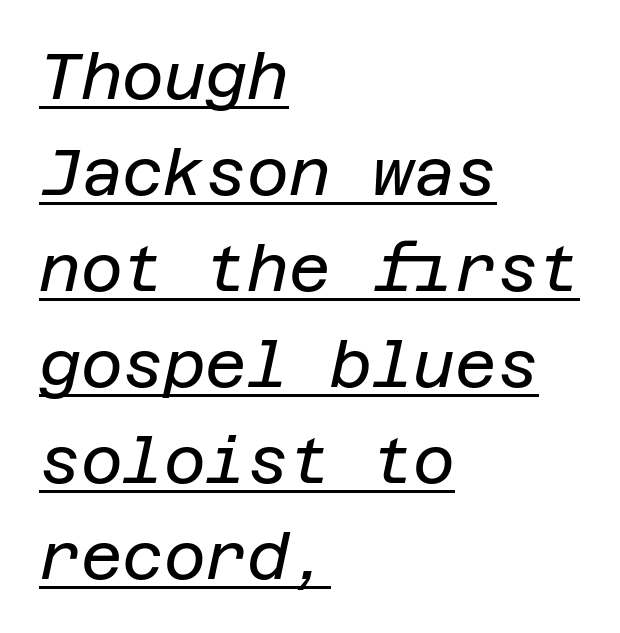
{"italic": "yes", "lean": "right", "slant_degrees": 12, "bold": "no", "weight": "regular", "width": "normal", "stroke_contrast": "low", "x_height": "large", "underline": "yes", "align": "left", "line_spacing": "normal", "line_spacing_ratio": 1.5, "letter_spacing": "normal", "letter_spacing_em": 0.0, "glyph_px": 64}
